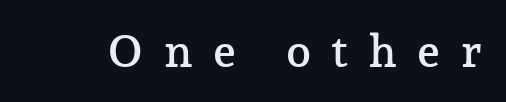
Look at the tracking — it's clearly loosened, letters drifting apart. Underlining? Definitely not there. Think of a printed novel: that variable character pitch is what you see here. Letterform terminals end in serifs throughout the passage.
